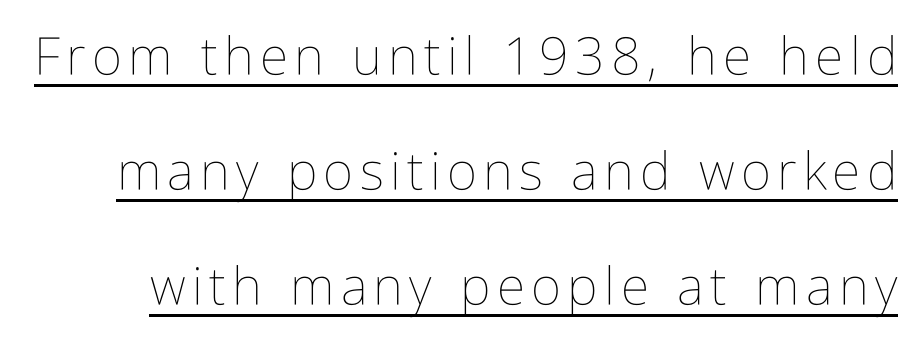
{"italic": "no", "bold": "no", "weight": "thin", "width": "condensed", "stroke_contrast": "low", "x_height": "medium", "monospaced": "no", "underline": "yes", "line_spacing": "loose", "line_spacing_ratio": 2.21, "glyph_px": 52}
